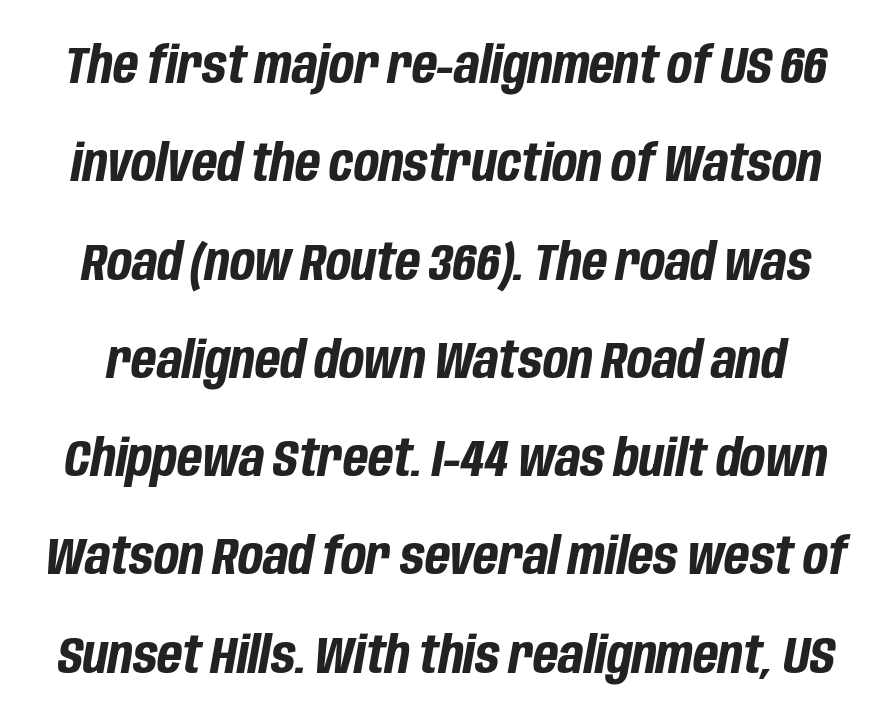
Q: Is the text bold? A: Yes.
Q: Is the text italic (slanted)? A: Yes, it leans right by about 10 degrees.
Q: Is the text underlined? A: No.
Q: Is the spacing between letters normal or unusually wide? A: Normal.
Q: Width (condensed, normal, or wide)? A: Condensed.
Q: Stroke contrast? A: Low.
Q: x-height? A: Large.
Q: Monospaced? A: No.
